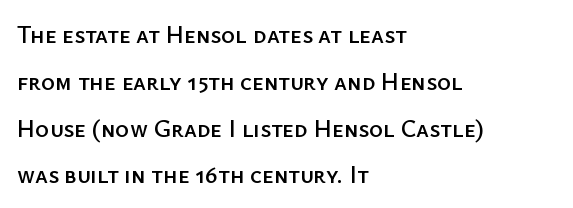
Q: Is the text italic (slanted)? A: No, it is upright.
Q: Is the text underlined? A: No.
Q: How is the paragraph aligned? A: Left-aligned.
Q: Is the spacing between letters normal or unusually wide? A: Normal.
Q: Is the spacing between lines tight, normal or loose? A: Loose.
